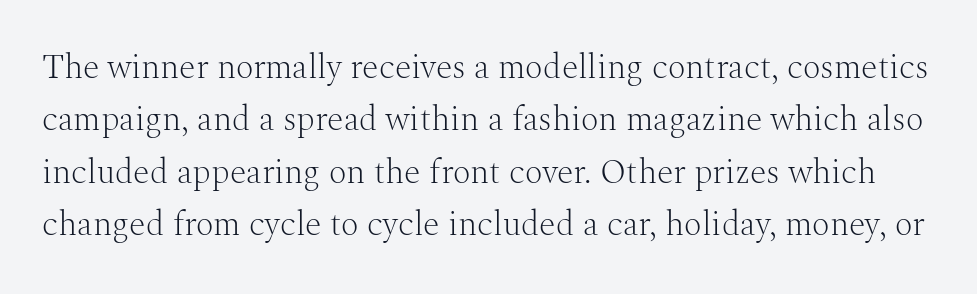
{"serif": "yes", "italic": "no", "bold": "no", "weight": "light", "width": "normal", "stroke_contrast": "medium", "x_height": "medium", "monospaced": "no", "underline": "no", "line_spacing": "normal", "line_spacing_ratio": 1.54, "letter_spacing": "normal", "letter_spacing_em": 0.0, "glyph_px": 34}
